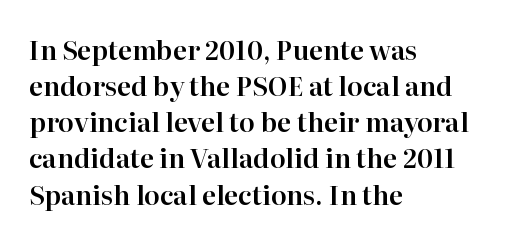
{"italic": "no", "underline": "no", "align": "left", "line_spacing": "normal", "line_spacing_ratio": 1.39, "letter_spacing": "normal", "letter_spacing_em": 0.0, "glyph_px": 26}
